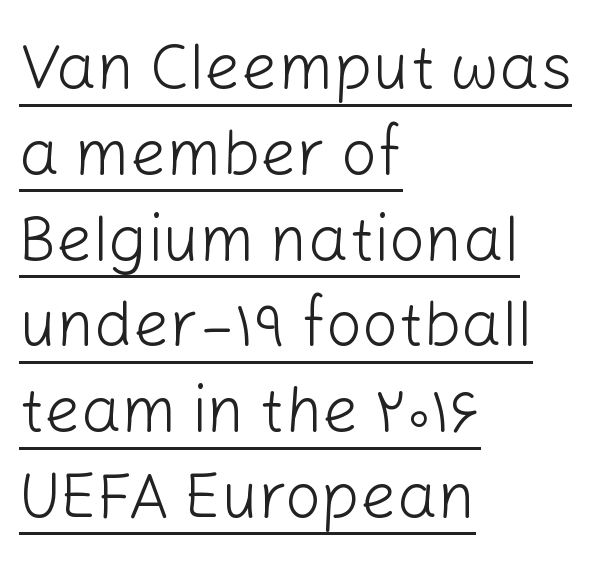
Regular leading. Heaviness? Minimal to ordinary, like unemphasized prose. The passage shown has conventional tracking throughout. Are there feet on the stems? There aren't — it's a sans. Notice how the stems are strictly vertical — no italics here.
